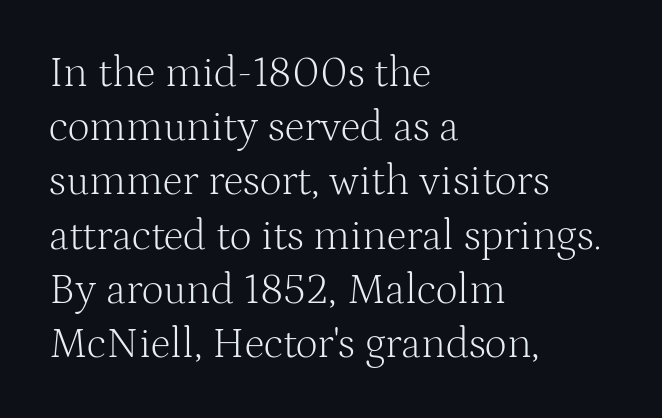
Q: Is the text bold? A: No.
Q: Is the text italic (slanted)? A: No, it is upright.
Q: Is the typeface a serif or a sans-serif typeface? A: Serif.
Q: Is the text underlined? A: No.
Q: How is the paragraph aligned? A: Left-aligned.
Q: Is the spacing between letters normal or unusually wide? A: Normal.
Q: Is the spacing between lines tight, normal or loose? A: Normal.
Q: Width (condensed, normal, or wide)? A: Normal.
Q: Stroke contrast? A: Medium.
Q: x-height? A: Medium.
Q: Monospaced? A: No.
